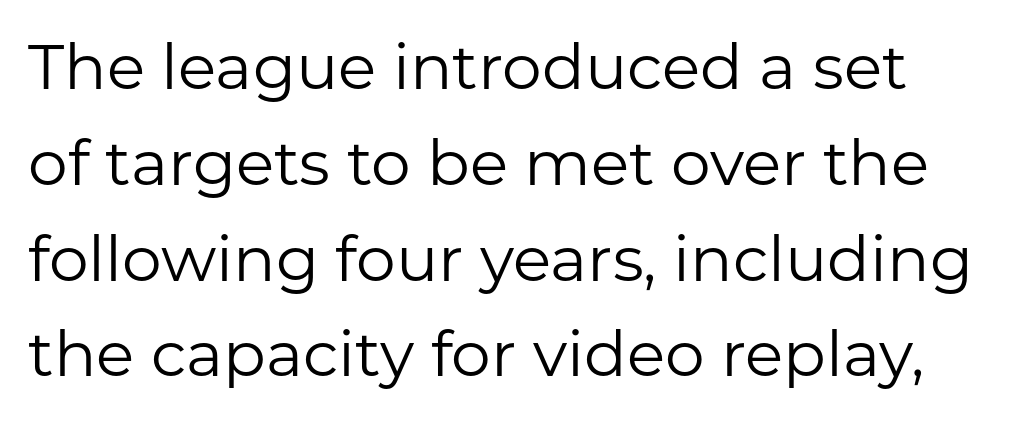
The weight would be labelled regular, book, light, or lighter still. No extra tracking has been applied to these lines. You could not count columns in this text — the font is proportionally spaced. Each letter's strokes conclude bluntly, with no projecting serifs.
